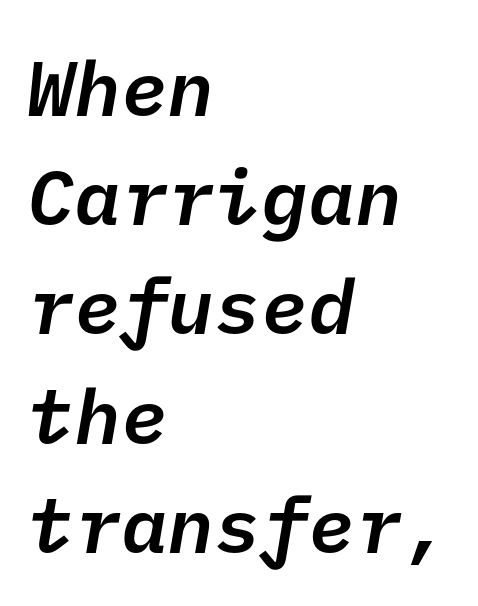
{"serif": "no", "bold": "semi", "weight": "semibold", "width": "normal", "stroke_contrast": "low", "x_height": "medium", "underline": "no", "align": "left", "line_spacing": "normal", "line_spacing_ratio": 1.4, "letter_spacing": "normal", "letter_spacing_em": 0.0, "glyph_px": 78}
